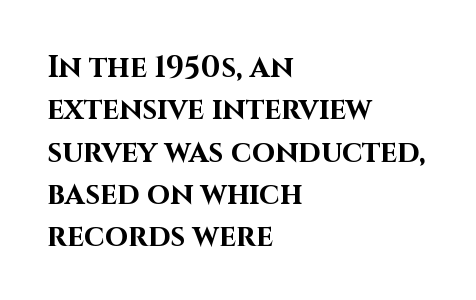
The glyphs are unaccompanied by any horizontal stroke below them. The font's upright variant was chosen for this text. Words appear dense and cohesive because spacing is normal. What kind of face is this? One without serifs — a sans. The passage shown is typed in a proportional face where columns would drift. Reading down the block, your eye returns to a fixed left position each line.
